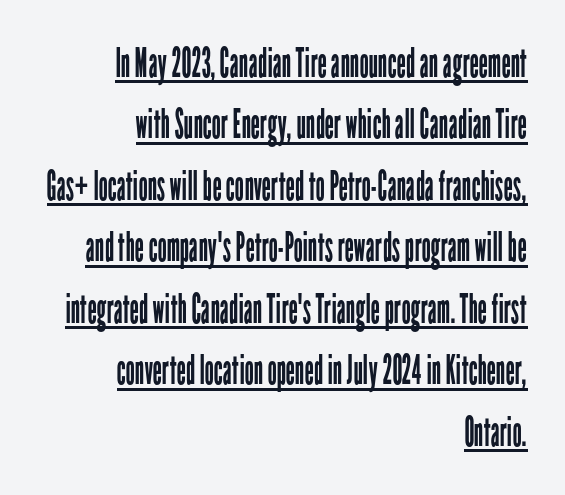
The image shows 41 px regular-weight, condensed sans-serif type, upright; set right-aligned, normal line spacing (1.5x), normal letter spacing, underlined; low stroke contrast and a medium x-height.
